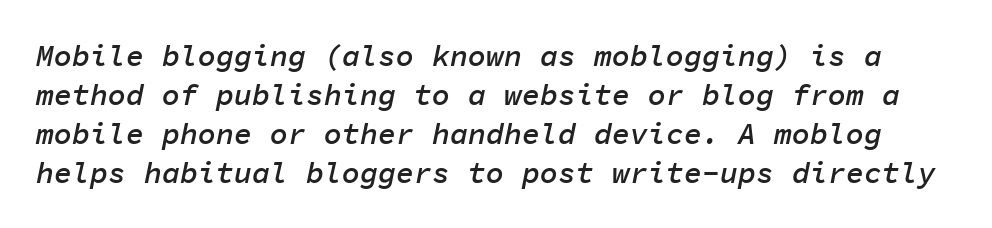
The image shows 30 px semibold type, italic (leaning right), monospaced; set normal line spacing (1.3x), normal letter spacing, not underlined; low stroke contrast and a medium x-height.
